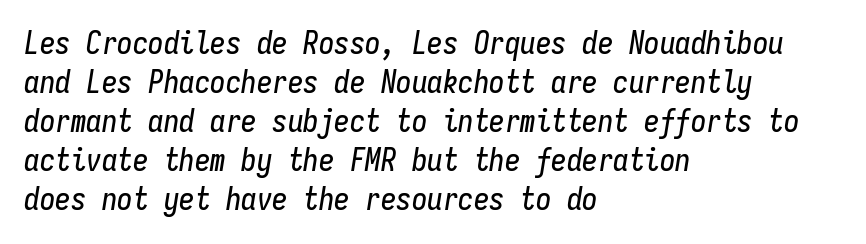
The image shows 31 px condensed type, italic (leaning right), monospaced; set left-aligned, normal line spacing (1.26x), normal letter spacing, not underlined; low stroke contrast and a medium x-height.
